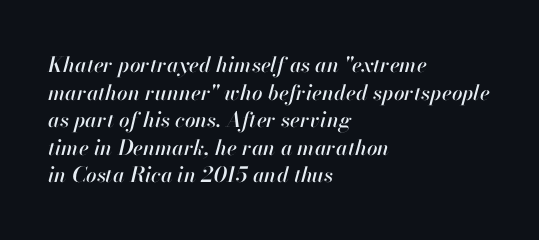
The image shows 21 px text type, italic (leaning right); set left-aligned, normal line spacing (1.31x), normal letter spacing, not underlined.
